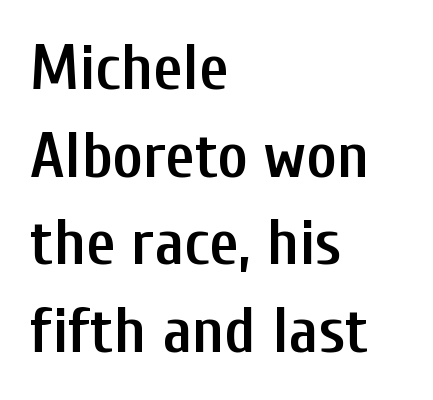
Q: Is the text bold? A: Semi-bold.
Q: Is the text italic (slanted)? A: No, it is upright.
Q: Is the typeface a serif or a sans-serif typeface? A: Sans-serif.
Q: Is the text underlined? A: No.
Q: How is the paragraph aligned? A: Left-aligned.
Q: Is the spacing between letters normal or unusually wide? A: Normal.
Q: Is the spacing between lines tight, normal or loose? A: Normal.
Q: Width (condensed, normal, or wide)? A: Condensed.
Q: Stroke contrast? A: Low.
Q: x-height? A: Medium.
Q: Monospaced? A: No.
